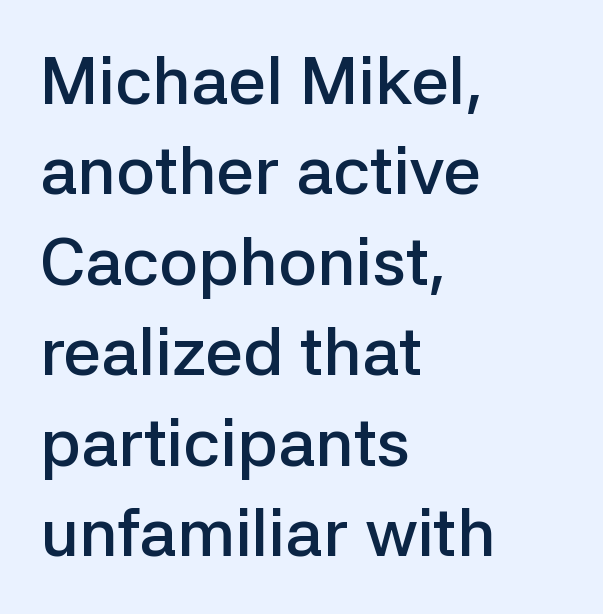
{"serif": "no", "italic": "no", "bold": "semi", "weight": "semibold", "width": "normal", "stroke_contrast": "low", "x_height": "medium", "monospaced": "no", "underline": "no", "align": "left", "line_spacing": "normal", "line_spacing_ratio": 1.35, "letter_spacing": "normal", "letter_spacing_em": 0.0, "glyph_px": 67}
